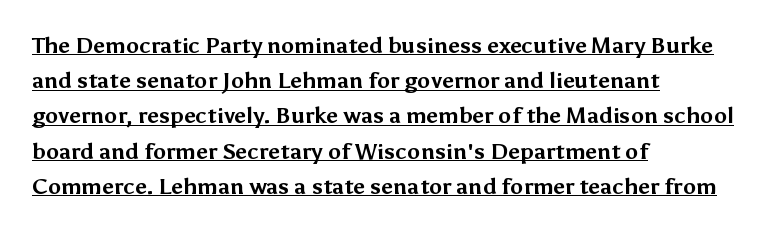
Q: Is the text bold? A: Yes.
Q: Is the text italic (slanted)? A: No, it is upright.
Q: Is the text underlined? A: Yes.
Q: How is the paragraph aligned? A: Left-aligned.
Q: Is the spacing between letters normal or unusually wide? A: Normal.
Q: Is the spacing between lines tight, normal or loose? A: Normal.
